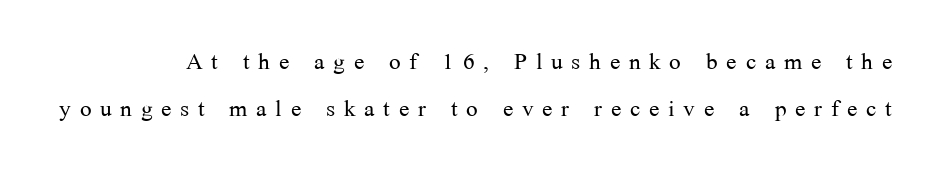
The letters carry serifs — small finishing strokes at the ends of their stems. Type without underlining. Whoever set this chose a conventional vertical rhythm. Someone cranked the tracking dial way up on this one. The axis of the letterforms is exactly vertical. Varying glyph widths throughout — classic text-font behaviour.
